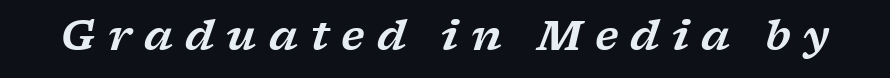
Q: Is the text italic (slanted)? A: Yes, it leans right by about 17 degrees.
Q: Is the typeface a serif or a sans-serif typeface? A: Serif.
Q: Is the text underlined? A: No.
Q: Is the spacing between letters normal or unusually wide? A: Unusually wide.
Q: Width (condensed, normal, or wide)? A: Wide.
Q: Stroke contrast? A: Low.
Q: x-height? A: Medium.
Q: Monospaced? A: No.
